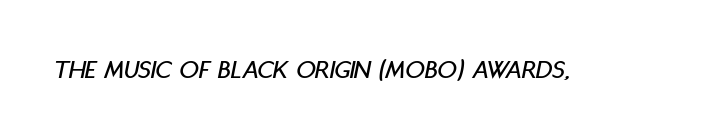
Q: Is the text italic (slanted)? A: Yes, it leans right by about 11 degrees.
Q: Is the text underlined? A: No.
Q: Is the spacing between letters normal or unusually wide? A: Normal.
